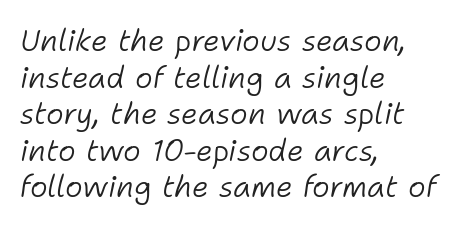
The image shows 30 px light type, italic (leaning right); set left-aligned, line spacing 1.22x, normal letter spacing, not underlined; low stroke contrast and a medium x-height.
